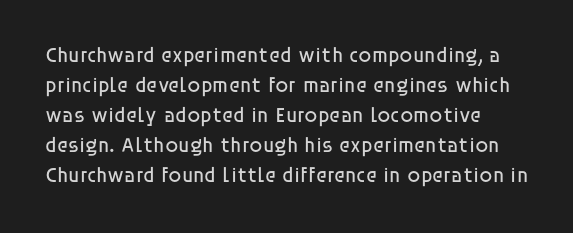
The image shows 21 px text type, upright; set normal line spacing (1.43x), normal letter spacing, not underlined.
